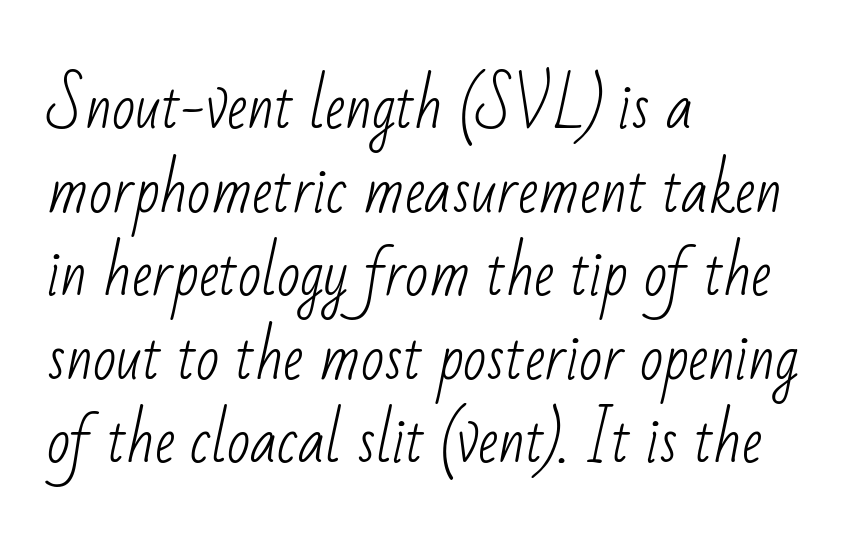
{"serif": "no", "bold": "no", "weight": "light", "width": "condensed", "stroke_contrast": "low", "x_height": "small", "monospaced": "no", "underline": "no", "align": "left", "line_spacing": "normal", "line_spacing_ratio": 1.37, "letter_spacing": "normal", "letter_spacing_em": 0.0, "glyph_px": 61}
